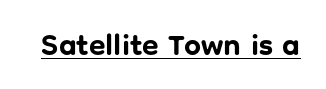
These words are printed bold, with thick strokes throughout. Varying glyph widths throughout — classic text-font behaviour. Words appear dense and cohesive because spacing is normal. The designer went with a sans here, leaving each stem footless.
